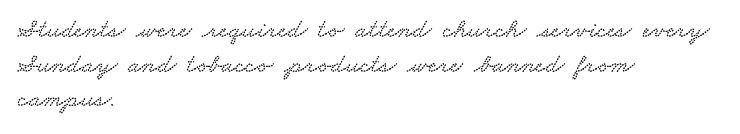
Q: Is the text underlined? A: No.
Q: How is the paragraph aligned? A: Left-aligned.
Q: Is the spacing between letters normal or unusually wide? A: Normal.
Q: Is the spacing between lines tight, normal or loose? A: Normal.
